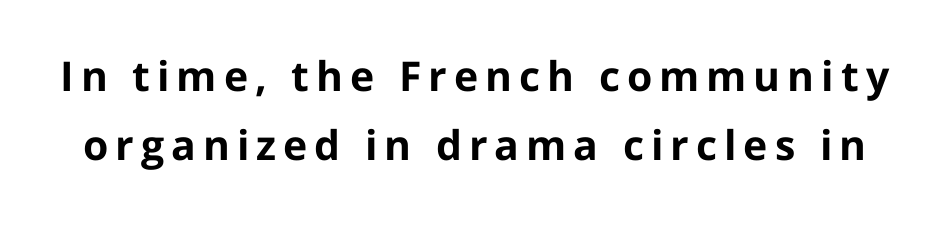
The image shows 41 px bold sans-serif type, upright; set normal line spacing (1.68x), not underlined; low stroke contrast and a medium x-height.
